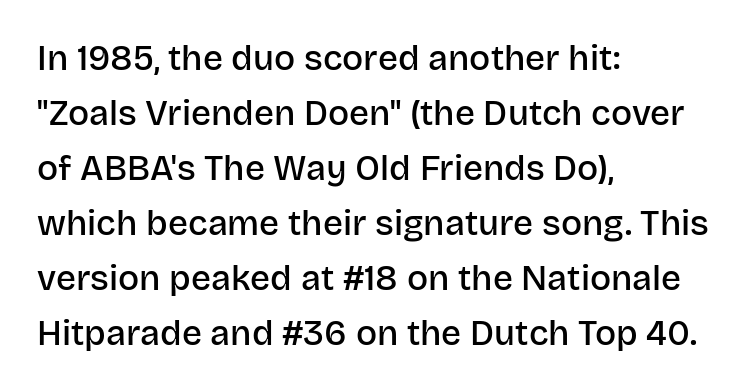
The image shows 35 px semibold sans-serif type, upright; set left-aligned, normal line spacing (1.57x), normal letter spacing, not underlined; low stroke contrast and a large x-height.
